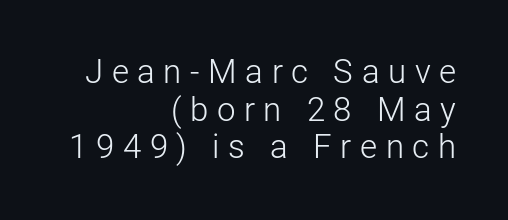
The image shows 33 px light sans-serif type, upright; set right-aligned, tight line spacing (1.14x), unusually wide letter spacing (+0.26 em), not underlined; low stroke contrast and a medium x-height.
